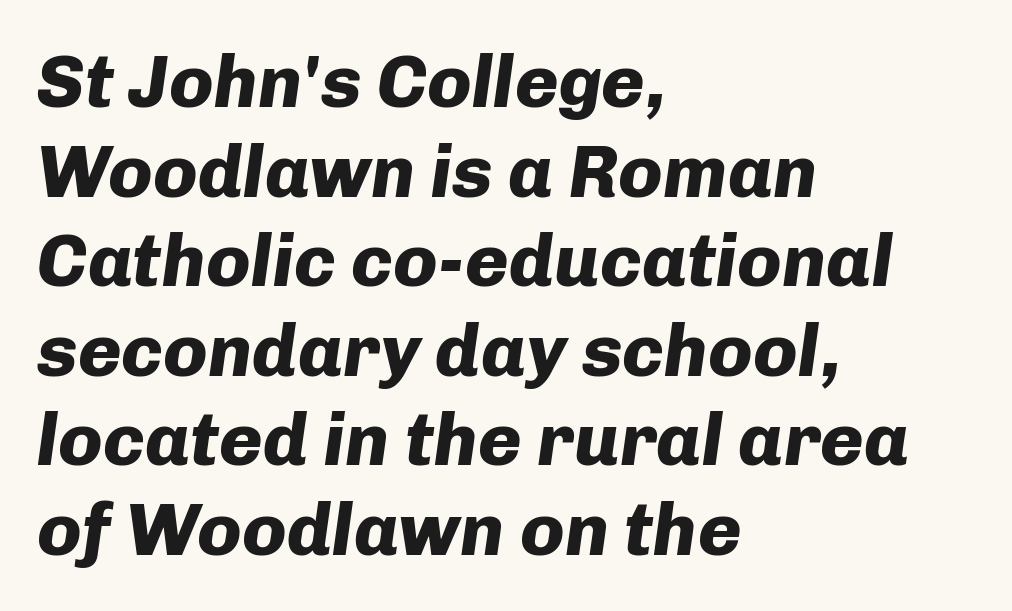
The image shows 74 px heavy type, italic (leaning right); set left-aligned, line spacing 1.21x, normal letter spacing, not underlined; low stroke contrast and a medium x-height.
